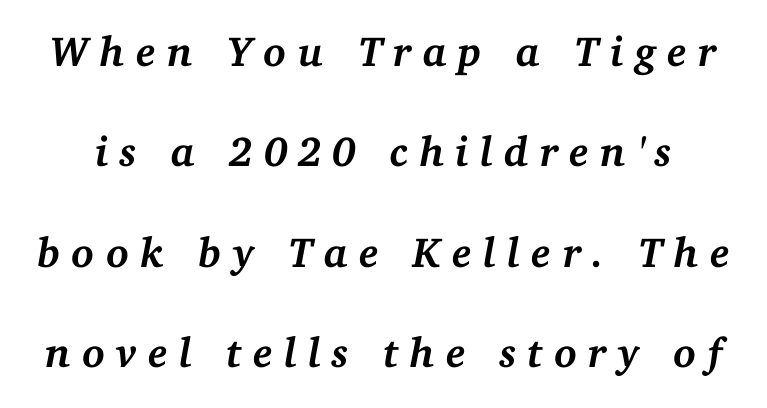
{"serif": "yes", "italic": "yes", "lean": "right", "slant_degrees": 11, "bold": "yes", "weight": "semibold", "width": "normal", "stroke_contrast": "medium", "x_height": "medium", "monospaced": "no", "underline": "no", "line_spacing": "loose", "line_spacing_ratio": 2.39, "letter_spacing": "wide", "letter_spacing_em": 0.26, "glyph_px": 42}
